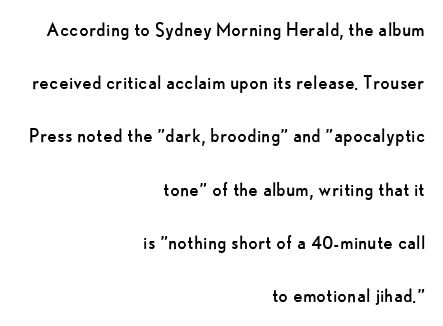
{"italic": "no", "bold": "no", "underline": "no", "align": "right", "line_spacing": "loose", "line_spacing_ratio": 2.42, "letter_spacing": "normal", "letter_spacing_em": 0.0, "glyph_px": 22}
